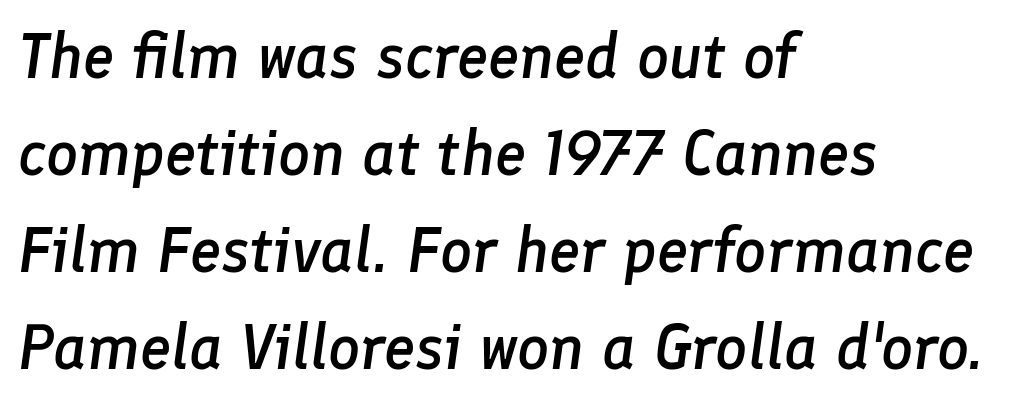
The image shows 63 px semibold type, italic (leaning right); set left-aligned, normal line spacing (1.54x), normal letter spacing, not underlined; low stroke contrast and a medium x-height.
